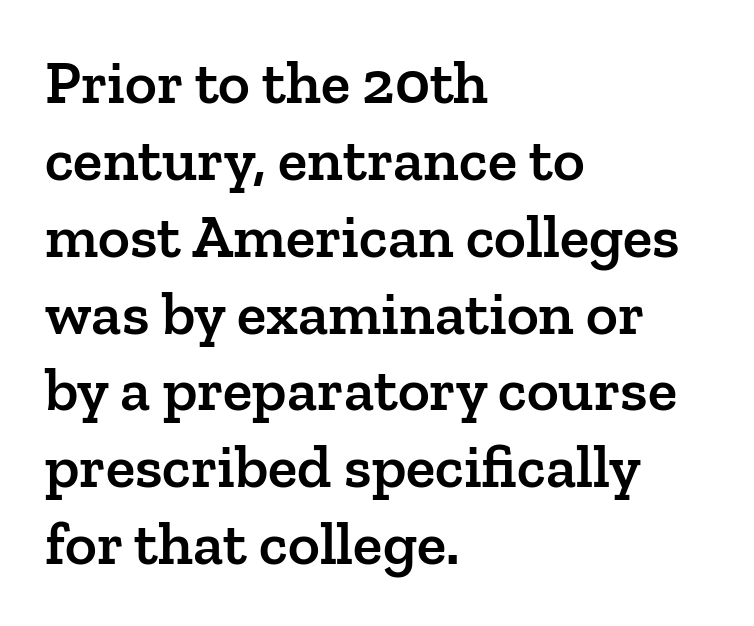
The ragged edge is on the right, which tells us the setting is flush left. Examine the stroke ends and you'll spot serifs. Does the lettering tilt? It doesn't — this is upright. Spacing between characters is what you'd get straight out of the box. The letters are semibold — heavier than regular but short of a full bold. Evenly set lines give the paragraph a standard silhouette.
